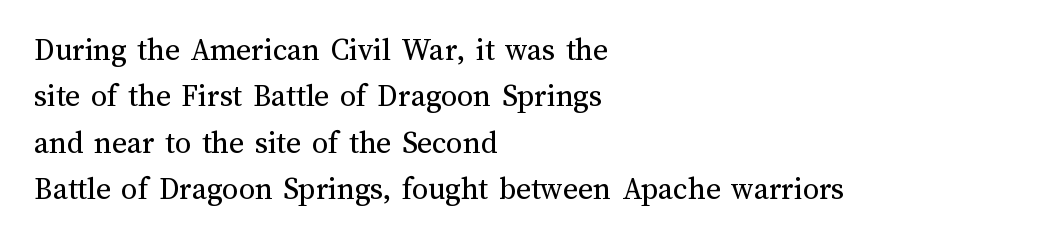
The image shows 32 px regular-weight type, upright; set left-aligned, normal line spacing (1.45x), normal letter spacing, not underlined; medium stroke contrast and a medium x-height.
